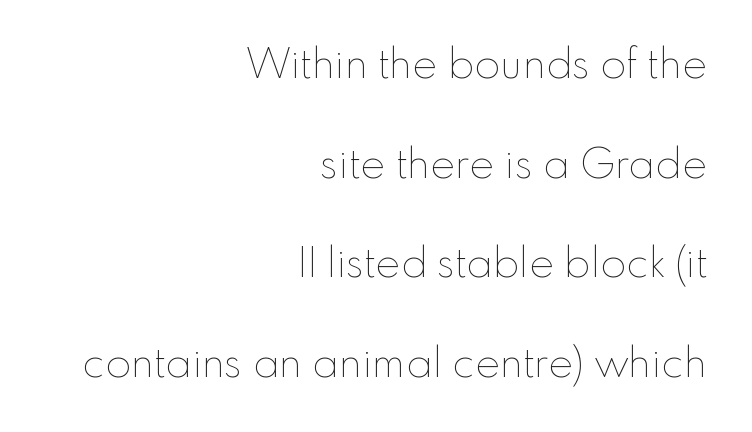
{"italic": "no", "bold": "no", "weight": "thin", "width": "normal", "stroke_contrast": "low", "x_height": "small", "monospaced": "no", "underline": "no", "align": "right", "line_spacing": "loose", "line_spacing_ratio": 2.37, "letter_spacing": "normal", "letter_spacing_em": 0.0, "glyph_px": 42}
